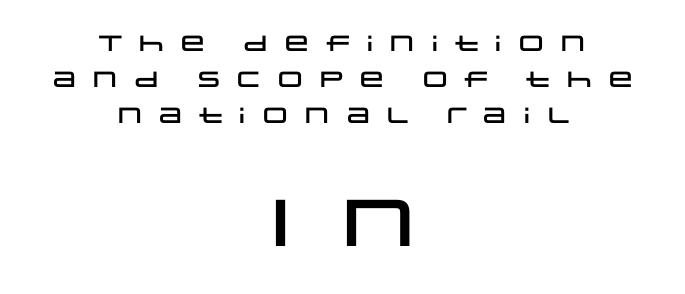
The image shows 66 px wide sans-serif type, upright; set centered, normal line spacing (1.63x), unusually wide letter spacing (+0.37 em), not underlined; the second (bottom) block is 3.0x larger; low stroke contrast and a large x-height.
